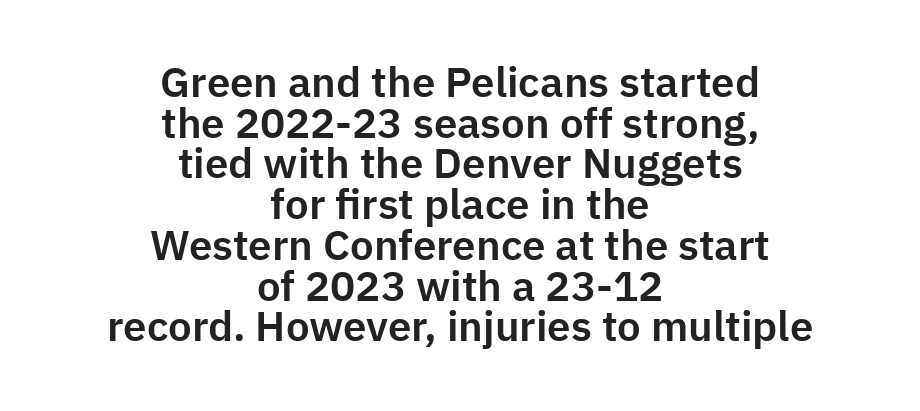
{"serif": "no", "italic": "no", "width": "normal", "stroke_contrast": "low", "x_height": "medium", "monospaced": "no", "underline": "no", "align": "center", "line_spacing": "tight", "line_spacing_ratio": 0.97, "letter_spacing": "normal", "letter_spacing_em": 0.0, "glyph_px": 42}
